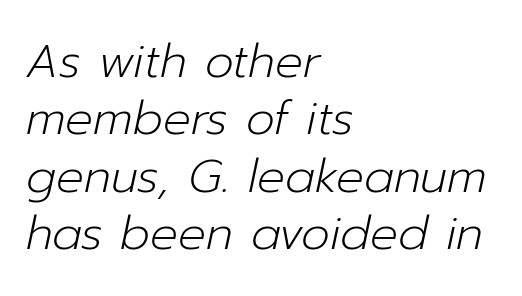
Stroke mass is kept to a normal reading level or below. Words appear dense and cohesive because spacing is normal. Is this a fixed-width face? No — the glyphs have proportional, varying widths. There's an unmistakable incline to the writing here. Beneath every word, the page is bare. The rendering uses a moderate line-height, typical for paragraphs.
